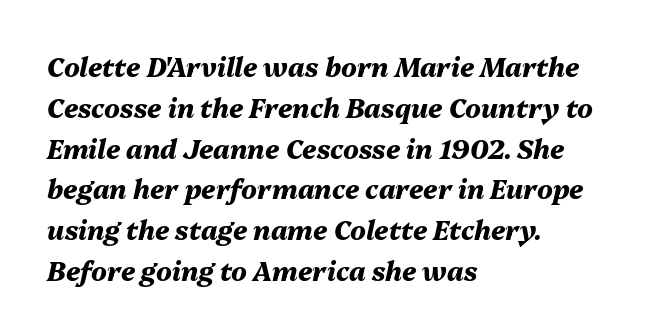
{"italic": "yes", "lean": "right", "slant_degrees": 13, "bold": "yes", "underline": "no", "align": "left", "line_spacing": "normal", "line_spacing_ratio": 1.57, "letter_spacing": "normal", "letter_spacing_em": 0.0, "glyph_px": 26}
